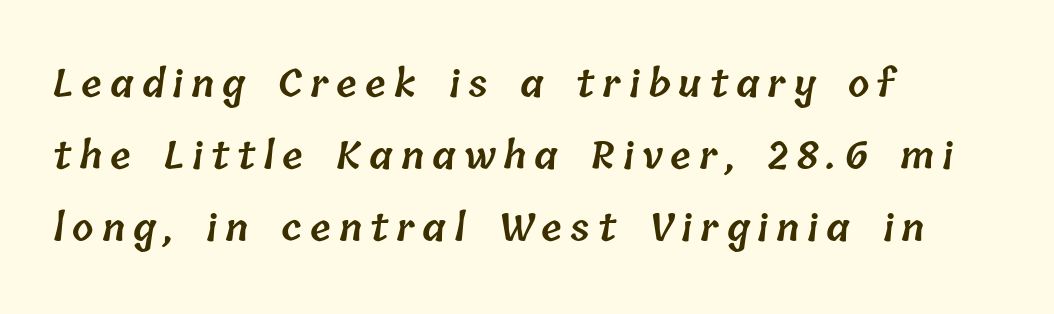
Q: Is the text bold? A: Semi-bold.
Q: Is the text underlined? A: No.
Q: How is the paragraph aligned? A: Left-aligned.
Q: Is the spacing between letters normal or unusually wide? A: Unusually wide.
Q: Is the spacing between lines tight, normal or loose? A: Loose.
Q: Width (condensed, normal, or wide)? A: Normal.
Q: Stroke contrast? A: Low.
Q: x-height? A: Medium.
Q: Monospaced? A: No.
